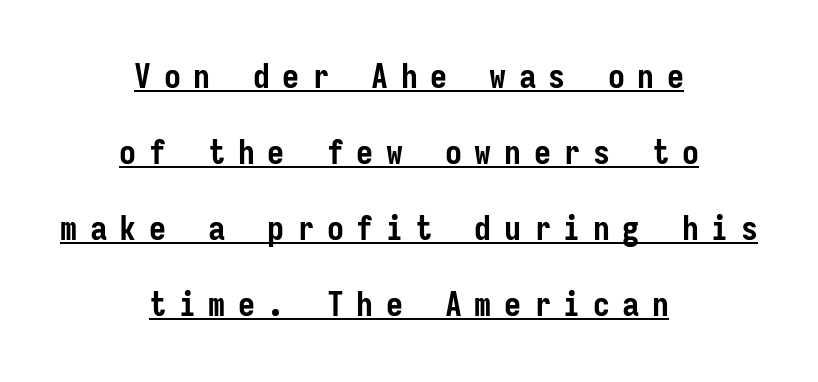
{"serif": "no", "italic": "no", "bold": "yes", "weight": "semibold", "width": "condensed", "stroke_contrast": "low", "x_height": "medium", "monospaced": "yes", "underline": "yes", "align": "center", "line_spacing": "loose", "line_spacing_ratio": 2.24, "letter_spacing": "wide", "letter_spacing_em": 0.37, "glyph_px": 34}
